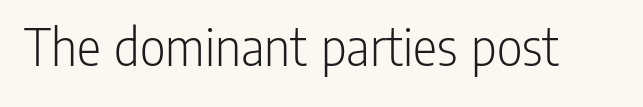
The image shows 56 px light, condensed sans-serif type, upright; set normal letter spacing, not underlined; low stroke contrast and a medium x-height.
